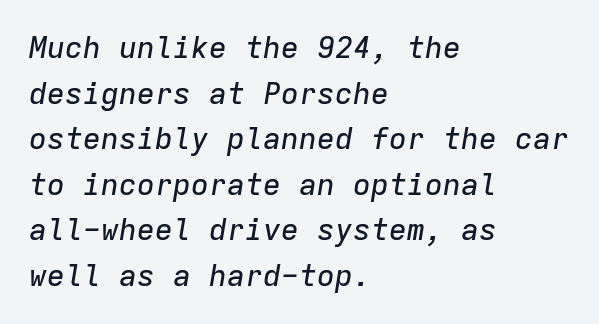
Q: Is the text italic (slanted)? A: Yes, it leans right by about 9 degrees.
Q: Is the text underlined? A: No.
Q: How is the paragraph aligned? A: Left-aligned.
Q: Is the spacing between letters normal or unusually wide? A: Normal.
Q: Is the spacing between lines tight, normal or loose? A: Normal.
Q: Width (condensed, normal, or wide)? A: Normal.
Q: Stroke contrast? A: Low.
Q: x-height? A: Medium.
Q: Monospaced? A: Yes.
